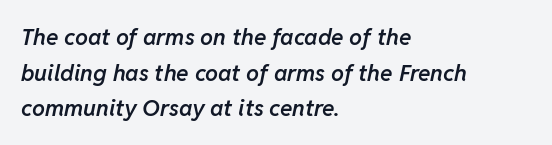
The image shows 23 px text type, italic (leaning right); set left-aligned, normal line spacing (1.55x), normal letter spacing, not underlined.
